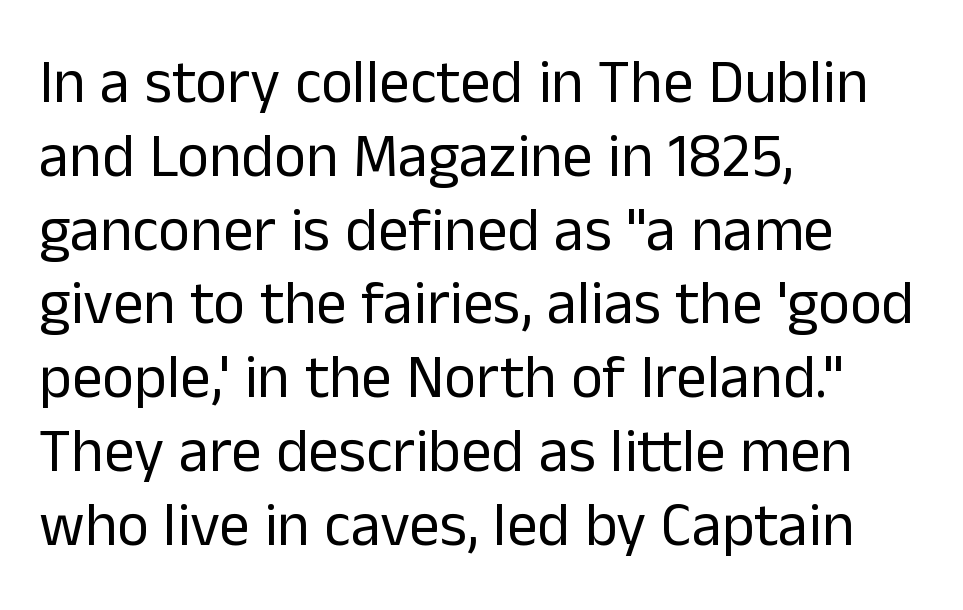
{"serif": "no", "italic": "no", "bold": "no", "weight": "regular", "width": "normal", "stroke_contrast": "low", "x_height": "medium", "monospaced": "no", "underline": "no", "align": "left", "line_spacing_ratio": 1.21, "letter_spacing": "normal", "letter_spacing_em": 0.0, "glyph_px": 61}
